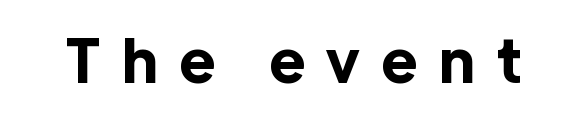
The image shows 60 px bold sans-serif type, upright; set unusually wide letter spacing (+0.37 em), not underlined; a medium x-height.
